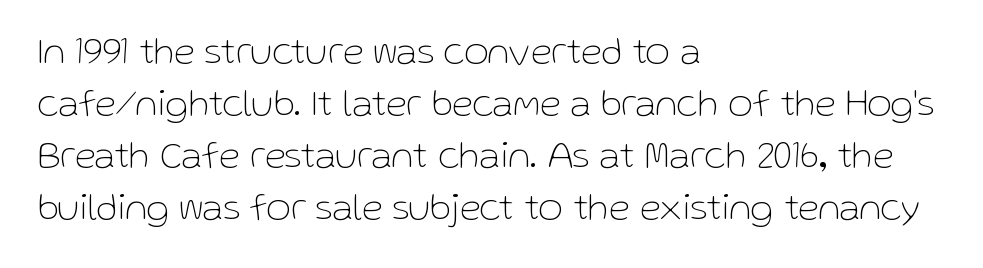
These lines were composed using upright roman letters. There is no visible air inserted between adjacent glyphs. Typographically, this falls in the sans-serif category. The face used here is proportionally spaced, like ordinary book or web type.
